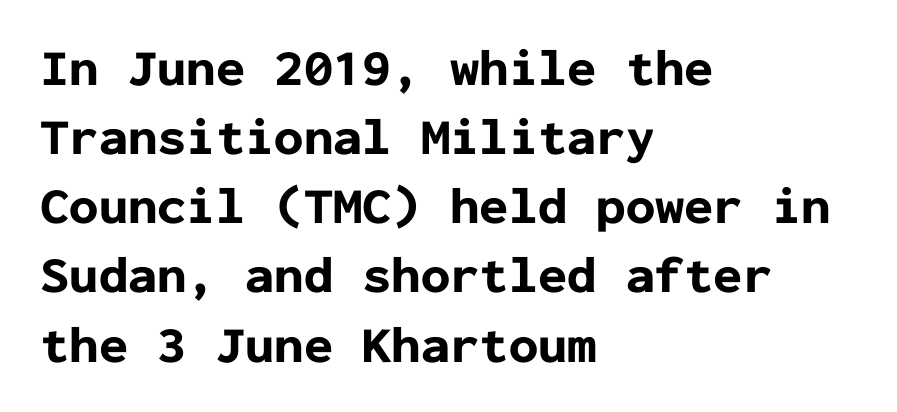
Q: Is the text bold? A: Yes.
Q: Is the text italic (slanted)? A: No, it is upright.
Q: Is the typeface a serif or a sans-serif typeface? A: Sans-serif.
Q: Is the text underlined? A: No.
Q: How is the paragraph aligned? A: Left-aligned.
Q: Is the spacing between letters normal or unusually wide? A: Normal.
Q: Is the spacing between lines tight, normal or loose? A: Normal.
Q: Width (condensed, normal, or wide)? A: Normal.
Q: Stroke contrast? A: Low.
Q: x-height? A: Medium.
Q: Monospaced? A: Yes.
